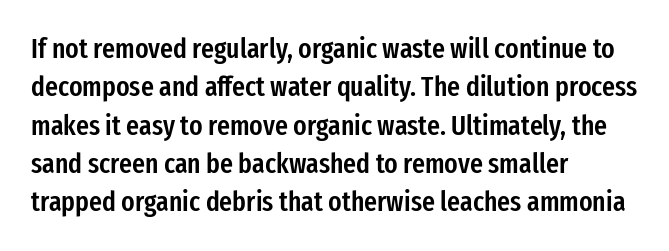
The image shows 28 px semibold, condensed sans-serif type, upright; set left-aligned, normal line spacing (1.37x), normal letter spacing, not underlined; low stroke contrast and a medium x-height.
